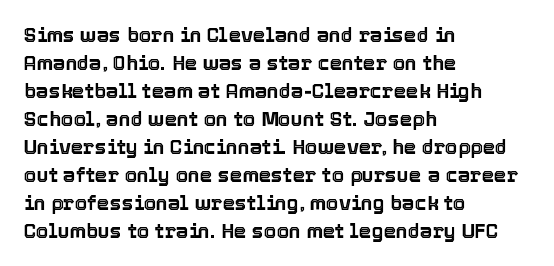
Ordinary non-slanted type is in use. Type without underlining. A typesetter would call this zero additional tracking. Horizontally, the lines are justified to the leading edge only. Honestly, the row spacing looks completely unremarkable.
